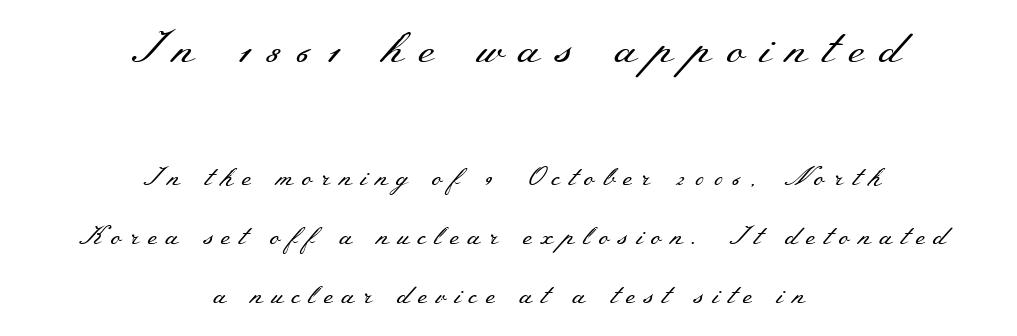
Q: Is the text bold? A: No.
Q: Is the text italic (slanted)? A: Yes.
Q: Is the typeface a serif or a sans-serif typeface? A: Serif.
Q: Is the text underlined? A: No.
Q: How is the paragraph aligned? A: Centered.
Q: Is the spacing between letters normal or unusually wide? A: Unusually wide.
Q: Is the spacing between lines tight, normal or loose? A: Loose.
Q: Which block of text is set in a larger size, the first (top) or the second (bottom)? A: The first (top) one.
Q: Width (condensed, normal, or wide)? A: Wide.
Q: Stroke contrast? A: Medium.
Q: x-height? A: Small.
Q: Monospaced? A: No.
